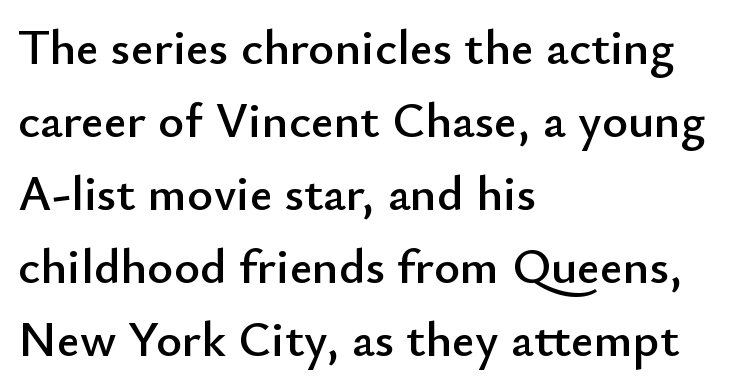
The gaps between neighbouring characters are ordinary and unremarkable. Horizontal bands of white between lines are of average thickness. The lettering holds an erect, upright posture throughout. Casual observation: everything's shoved over to the left. Serif or sans? Sans — the stroke terminals are bare. The space directly below the letters is spotless.
